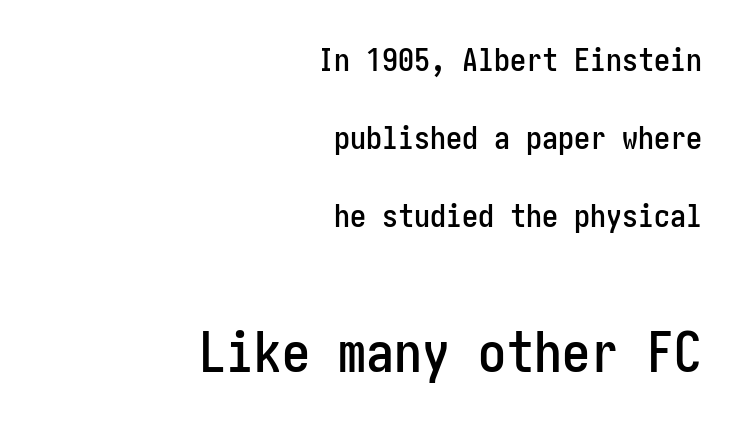
The image shows 56 px condensed sans-serif type, upright; set right-aligned, loose line spacing (2.43x), normal letter spacing, not underlined; the second (bottom) block is 1.75x larger; low stroke contrast and a medium x-height.
